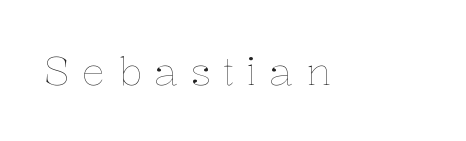
This sample uses expanded letter spacing, leaving extra air between glyphs. Caption: face not bold, strokes unweighted. The string is rendered with underlining switched off. The lettering holds an erect, upright posture throughout.
